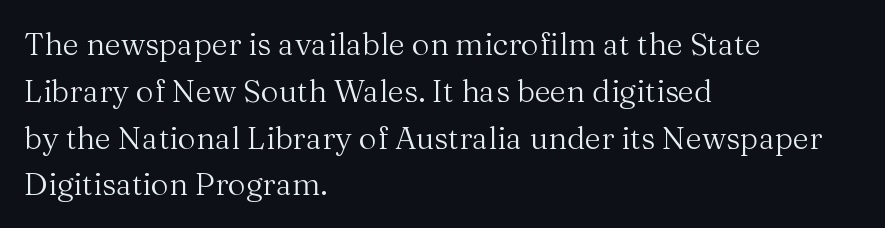
Q: Is the text bold? A: No.
Q: Is the text italic (slanted)? A: No, it is upright.
Q: Is the typeface a serif or a sans-serif typeface? A: Serif.
Q: Is the text underlined? A: No.
Q: How is the paragraph aligned? A: Left-aligned.
Q: Is the spacing between letters normal or unusually wide? A: Normal.
Q: Is the spacing between lines tight, normal or loose? A: Normal.
Q: Width (condensed, normal, or wide)? A: Normal.
Q: Stroke contrast? A: Medium.
Q: x-height? A: Medium.
Q: Monospaced? A: No.
